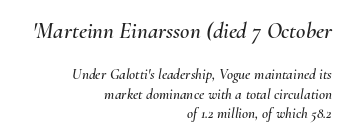
Q: Is the text italic (slanted)? A: Yes, it leans right by about 10 degrees.
Q: Is the text underlined? A: No.
Q: How is the paragraph aligned? A: Right-aligned.
Q: Is the spacing between letters normal or unusually wide? A: Normal.
Q: Is the spacing between lines tight, normal or loose? A: Normal.
Q: Which block of text is set in a larger size, the first (top) or the second (bottom)? A: The first (top) one.
